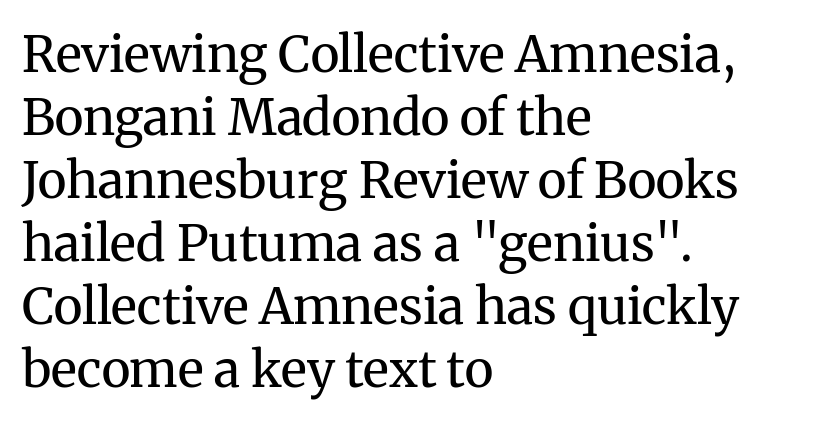
Spacing verdict: proportional, widths tailored to each character. Descenders hang freely into open space. Line beginnings align vertically; line endings do not. The type sits square on the baseline with zero lean.
